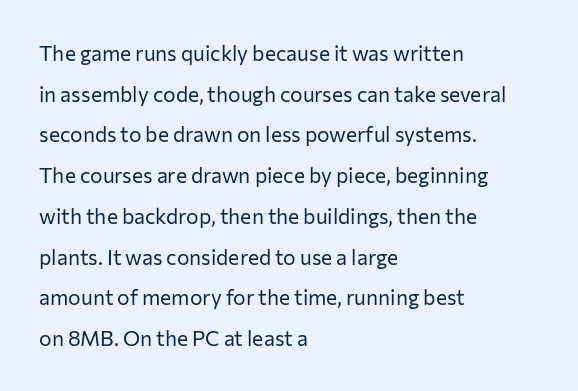
{"italic": "no", "bold": "no", "underline": "no", "align": "left", "line_spacing": "loose", "line_spacing_ratio": 1.94, "letter_spacing": "normal", "letter_spacing_em": 0.0, "glyph_px": 21}
